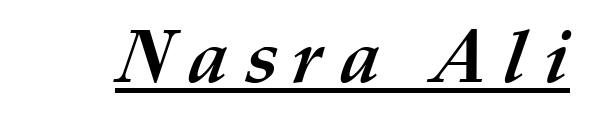
{"bold": "yes", "weight": "semibold", "width": "normal", "stroke_contrast": "medium", "x_height": "medium", "monospaced": "no", "underline": "yes", "letter_spacing": "wide", "letter_spacing_em": 0.21, "glyph_px": 75}
